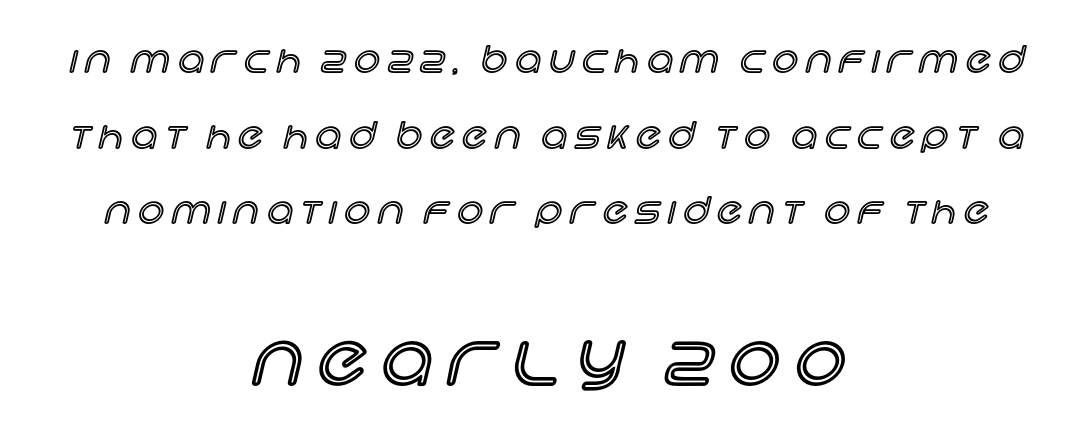
{"width": "normal", "x_height": "large", "monospaced": "no", "underline": "no", "align": "center", "line_spacing": "loose", "line_spacing_ratio": 2.1, "letter_spacing": "wide", "letter_spacing_em": 0.22, "larger_block": "second", "size_ratio": 1.97, "glyph_px": 71}
